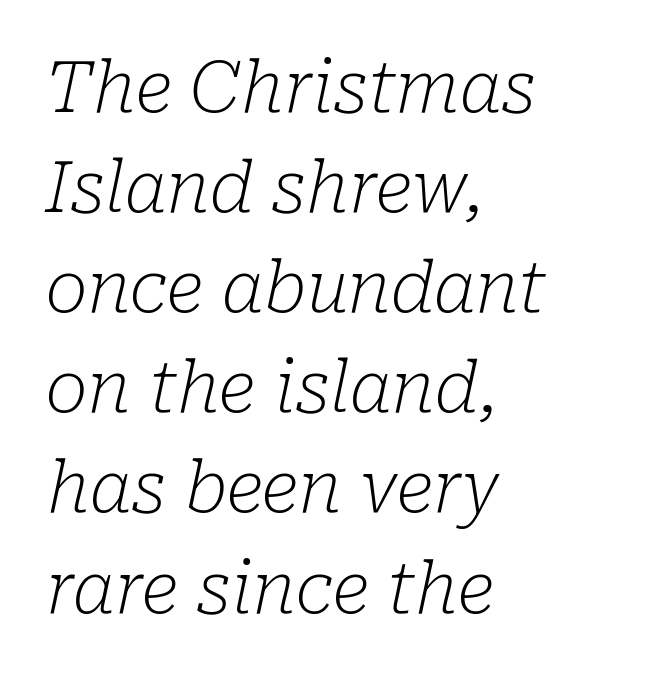
Q: Is the text bold? A: No.
Q: Is the text italic (slanted)? A: Yes, it leans right by about 10 degrees.
Q: Is the typeface a serif or a sans-serif typeface? A: Serif.
Q: Is the text underlined? A: No.
Q: How is the paragraph aligned? A: Left-aligned.
Q: Is the spacing between letters normal or unusually wide? A: Normal.
Q: Is the spacing between lines tight, normal or loose? A: Normal.
Q: Width (condensed, normal, or wide)? A: Normal.
Q: Stroke contrast? A: Low.
Q: x-height? A: Medium.
Q: Monospaced? A: No.
